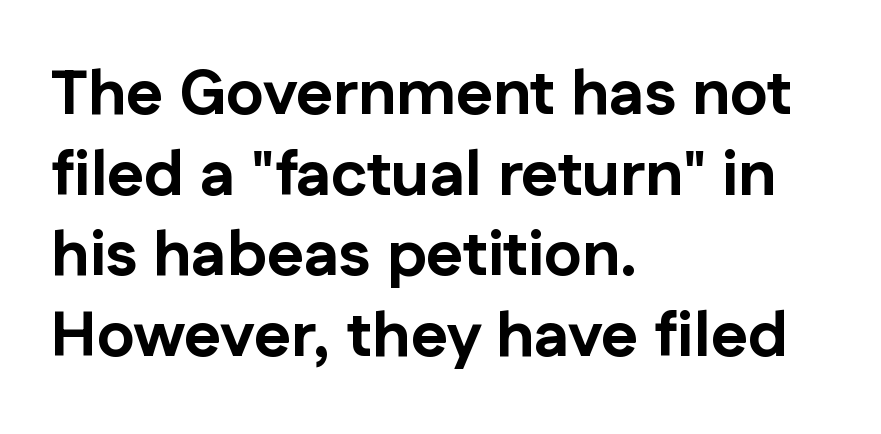
The specimen omits any rule beneath the text block's lines. Does the weight exceed regular? Yes, all the way to bold. These lines are rendered in a variable-pitch font. Grotesque or geometric, the face here clearly has no serifs. Letter spacing: default.
